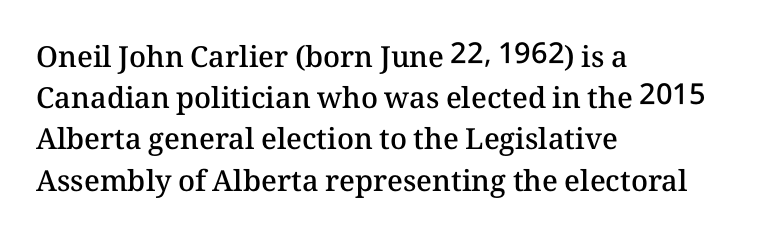
Q: Is the text bold? A: Semi-bold.
Q: Is the text italic (slanted)? A: No, it is upright.
Q: Is the text underlined? A: No.
Q: How is the paragraph aligned? A: Left-aligned.
Q: Is the spacing between letters normal or unusually wide? A: Normal.
Q: Is the spacing between lines tight, normal or loose? A: Normal.
Q: Width (condensed, normal, or wide)? A: Normal.
Q: Stroke contrast? A: Medium.
Q: x-height? A: Medium.
Q: Monospaced? A: No.
